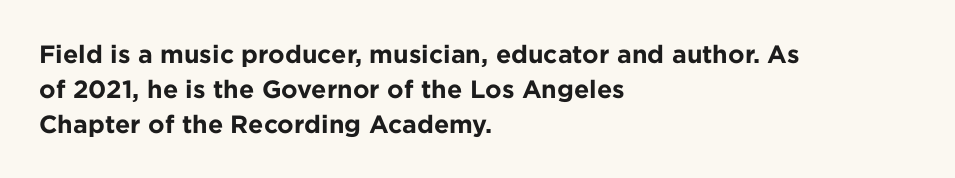
Here the glyphs are tracked normally, forming tight word shapes. Posture: upright roman. Plain, unruled lines of type. Leading matches the norm, producing a regular column.
